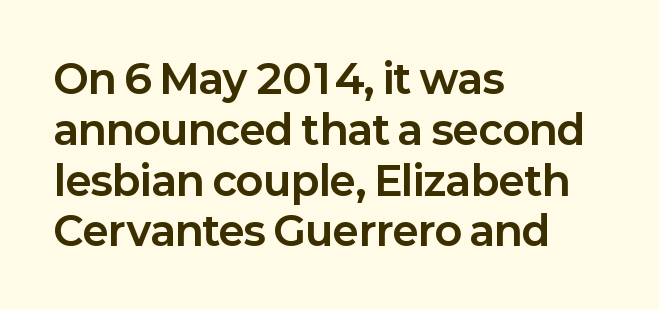
The image shows 40 px bold sans-serif type, upright; set left-aligned, normal line spacing (1.27x), normal letter spacing, not underlined; low stroke contrast and a medium x-height.
